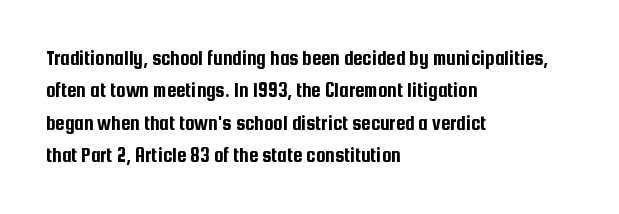
{"italic": "no", "underline": "no", "align": "left", "line_spacing": "normal", "line_spacing_ratio": 1.54, "letter_spacing": "normal", "letter_spacing_em": 0.0, "glyph_px": 21}
